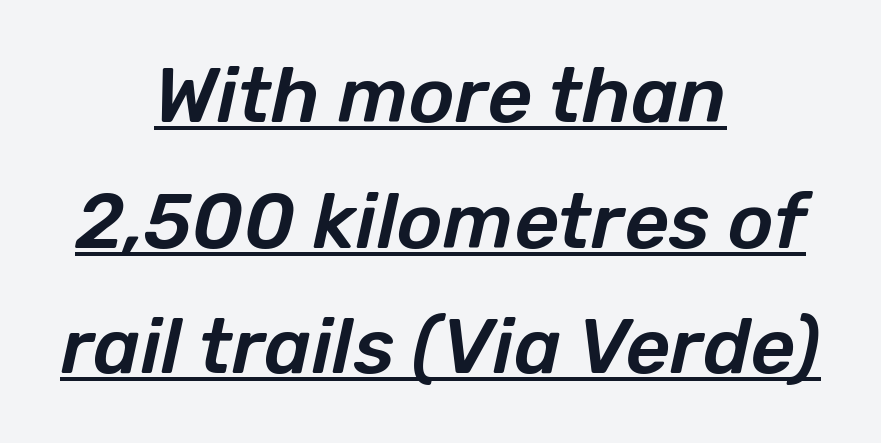
{"italic": "yes", "lean": "right", "slant_degrees": 12, "width": "normal", "stroke_contrast": "low", "x_height": "medium", "monospaced": "no", "underline": "yes", "align": "center", "line_spacing": "normal", "line_spacing_ratio": 1.61, "letter_spacing": "normal", "letter_spacing_em": 0.0, "glyph_px": 78}
